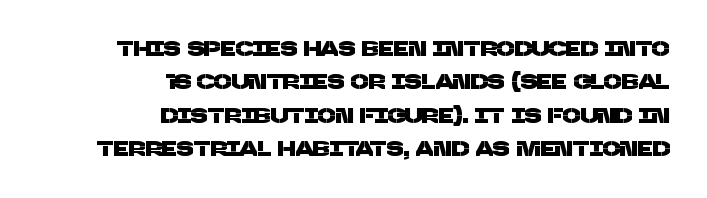
Q: Is the text underlined? A: No.
Q: How is the paragraph aligned? A: Right-aligned.
Q: Is the spacing between letters normal or unusually wide? A: Normal.
Q: Is the spacing between lines tight, normal or loose? A: Normal.
